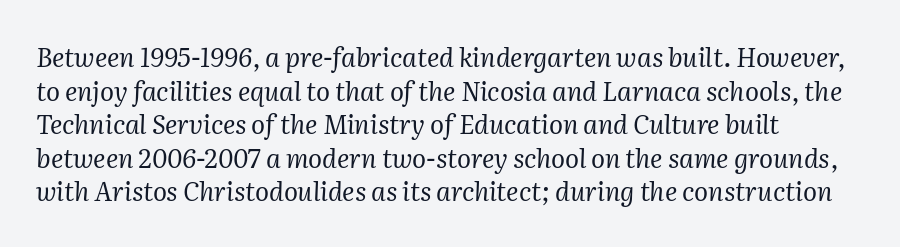
The gap between lines stays unmarked. Stroke mass is kept to a normal reading level or below. Look at the tracking — it's just the regular setting, nothing added. Leading matches the norm, producing a regular column.
